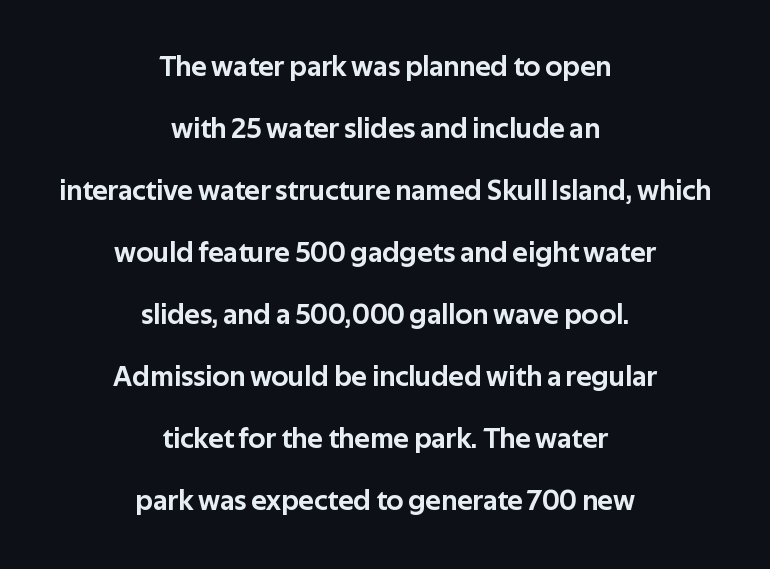
Q: Is the text italic (slanted)? A: No, it is upright.
Q: Is the typeface a serif or a sans-serif typeface? A: Sans-serif.
Q: Is the text underlined? A: No.
Q: How is the paragraph aligned? A: Centered.
Q: Is the spacing between letters normal or unusually wide? A: Normal.
Q: Is the spacing between lines tight, normal or loose? A: Loose.
Q: Width (condensed, normal, or wide)? A: Normal.
Q: Stroke contrast? A: Low.
Q: x-height? A: Medium.
Q: Monospaced? A: No.
